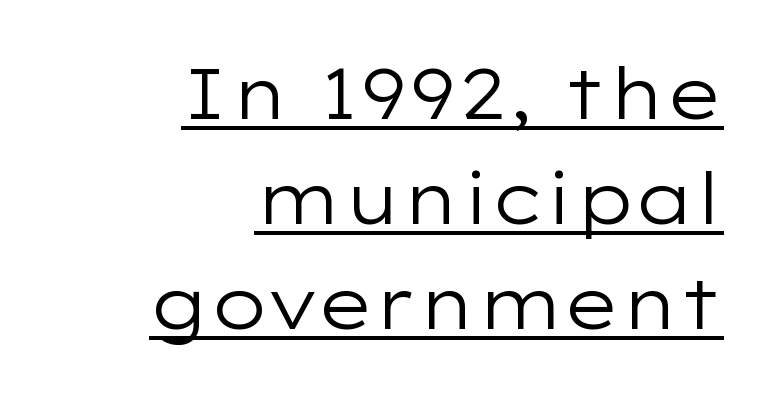
{"serif": "no", "italic": "no", "bold": "no", "weight": "regular", "width": "wide", "stroke_contrast": "low", "x_height": "medium", "monospaced": "no", "underline": "yes", "align": "right", "line_spacing": "normal", "line_spacing_ratio": 1.48, "letter_spacing": "normal", "letter_spacing_em": 0.0, "glyph_px": 71}
